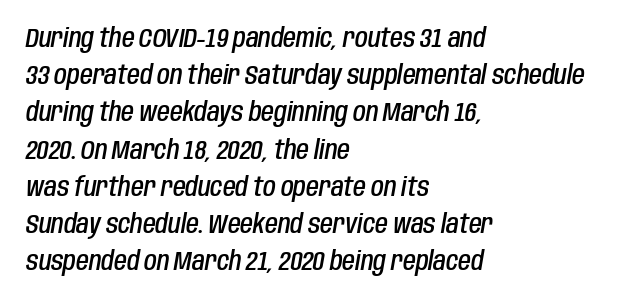
The image shows 26 px text type, italic (leaning right); set left-aligned, normal line spacing (1.43x), normal letter spacing, not underlined.
